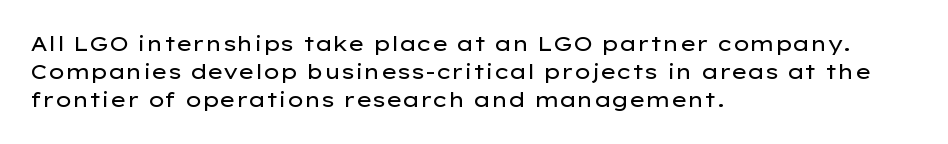
Visually the block forms a straight wall on the left and a jagged coastline on the right. Style check: upright. Bold? No — there's no thickening of the strokes. Notice how descenders clear the ascenders below comfortably — that's standard leading. Each word holds together tightly as a unit, with standard inter-letter gaps.
